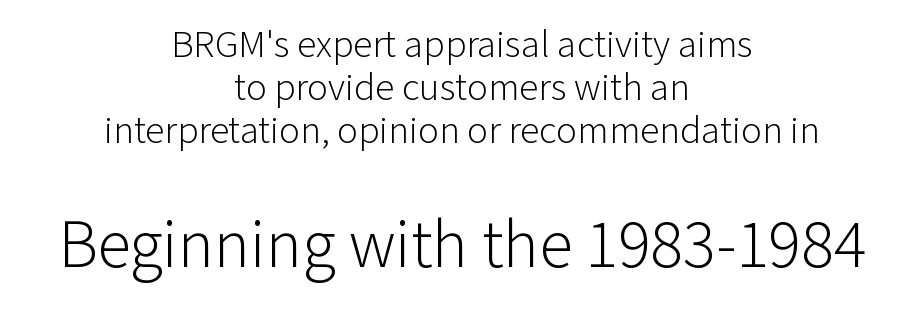
The image shows 68 px light sans-serif type, upright; set centered, tight line spacing (1.1x), normal letter spacing, not underlined; the second (bottom) block is 1.74x larger; low stroke contrast and a medium x-height.
